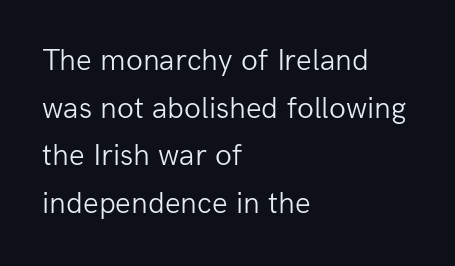
Has an underline been added? It has not. Is the type heavy? It reads as light-to-regular instead. Students, note that the glyphs here touch the page at normal intervals. The type sits square on the baseline with zero lean.
